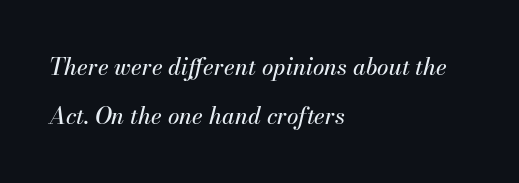
{"italic": "yes", "lean": "right", "slant_degrees": 13, "underline": "no", "align": "left", "line_spacing": "loose", "line_spacing_ratio": 2.11, "letter_spacing": "normal", "letter_spacing_em": 0.0, "glyph_px": 23}
